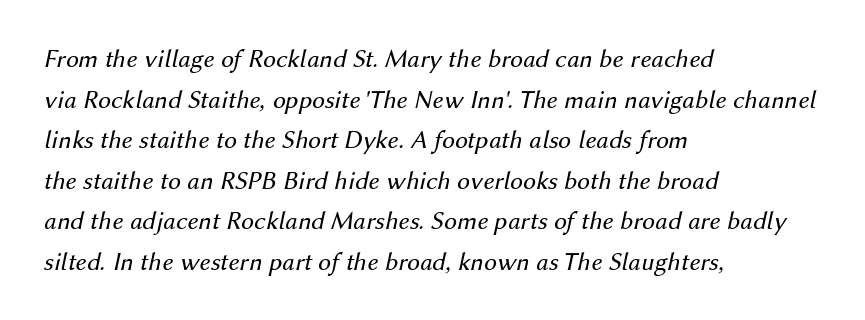
{"italic": "yes", "lean": "right", "slant_degrees": 12, "bold": "no", "underline": "no", "align": "left", "line_spacing": "normal", "line_spacing_ratio": 1.56, "letter_spacing": "normal", "letter_spacing_em": 0.0, "glyph_px": 26}
